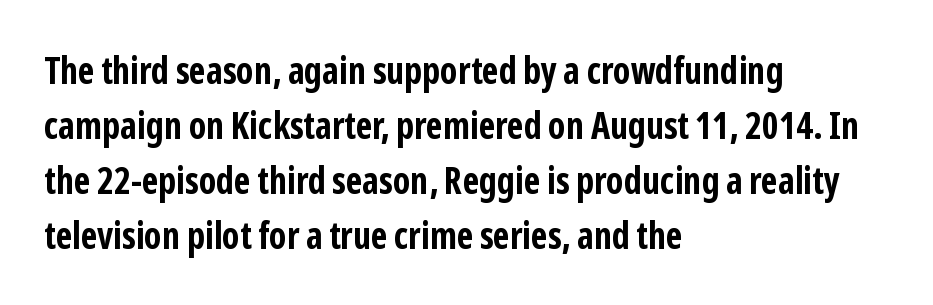
{"serif": "no", "italic": "no", "bold": "yes", "weight": "bold", "width": "condensed", "stroke_contrast": "low", "x_height": "medium", "monospaced": "no", "underline": "no", "align": "left", "line_spacing": "normal", "line_spacing_ratio": 1.49, "letter_spacing": "normal", "letter_spacing_em": 0.0, "glyph_px": 37}
